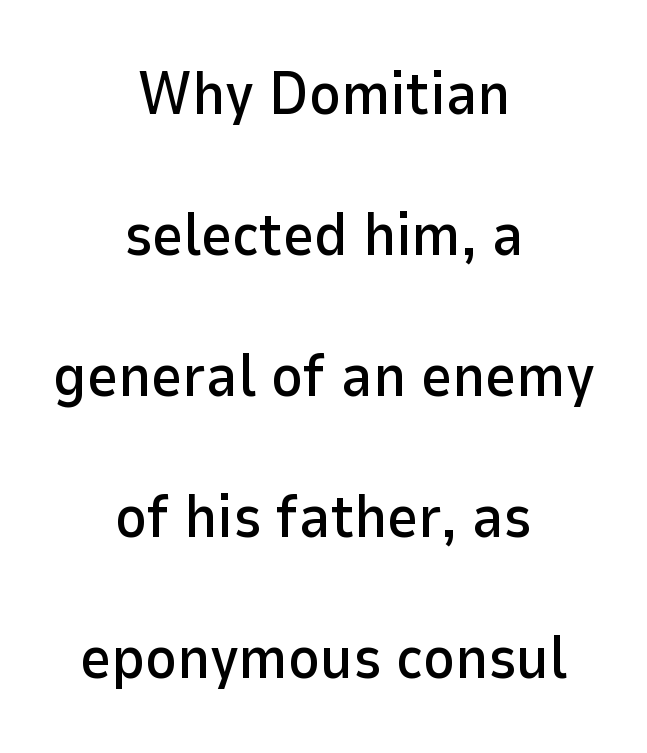
The image shows 60 px sans-serif type, upright; set centered, loose line spacing (2.35x), normal letter spacing, not underlined; low stroke contrast and a medium x-height.
